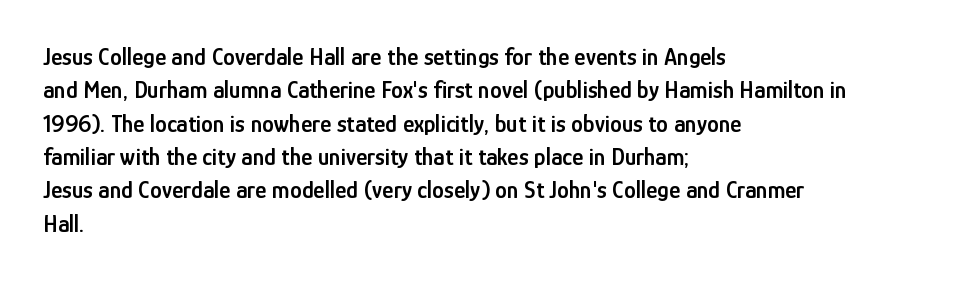
The image shows 24 px text type, upright; set left-aligned, normal line spacing (1.39x), normal letter spacing, not underlined.
